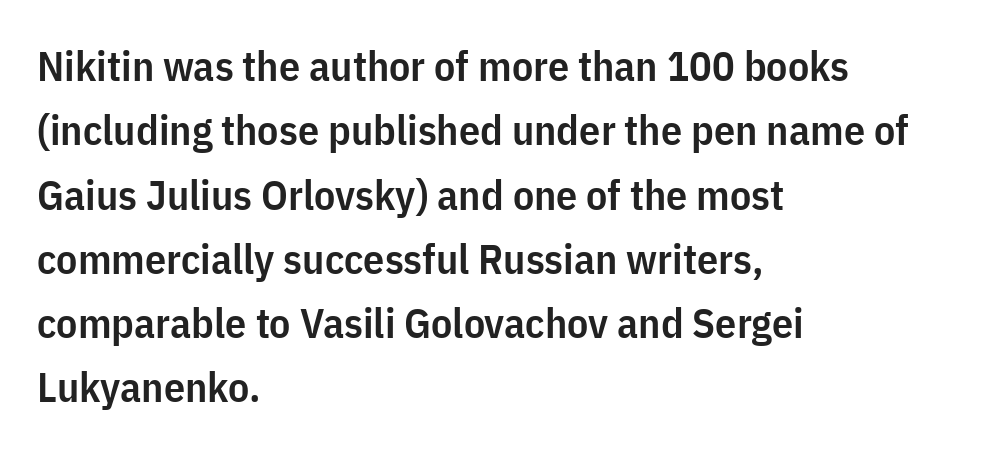
{"serif": "no", "italic": "no", "bold": "semi", "weight": "semibold", "width": "condensed", "stroke_contrast": "low", "x_height": "medium", "monospaced": "no", "underline": "no", "align": "left", "line_spacing": "normal", "line_spacing_ratio": 1.53, "letter_spacing": "normal", "letter_spacing_em": 0.0, "glyph_px": 42}
